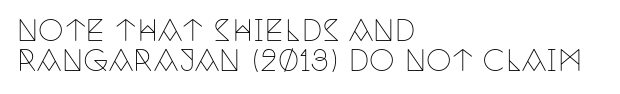
Q: Is the text bold? A: No.
Q: Is the text italic (slanted)? A: No, it is upright.
Q: Is the typeface a serif or a sans-serif typeface? A: Serif.
Q: Is the text underlined? A: No.
Q: How is the paragraph aligned? A: Left-aligned.
Q: Is the spacing between letters normal or unusually wide? A: Normal.
Q: Is the spacing between lines tight, normal or loose? A: Tight.
Q: Width (condensed, normal, or wide)? A: Condensed.
Q: Stroke contrast? A: Low.
Q: x-height? A: Large.
Q: Monospaced? A: No.
